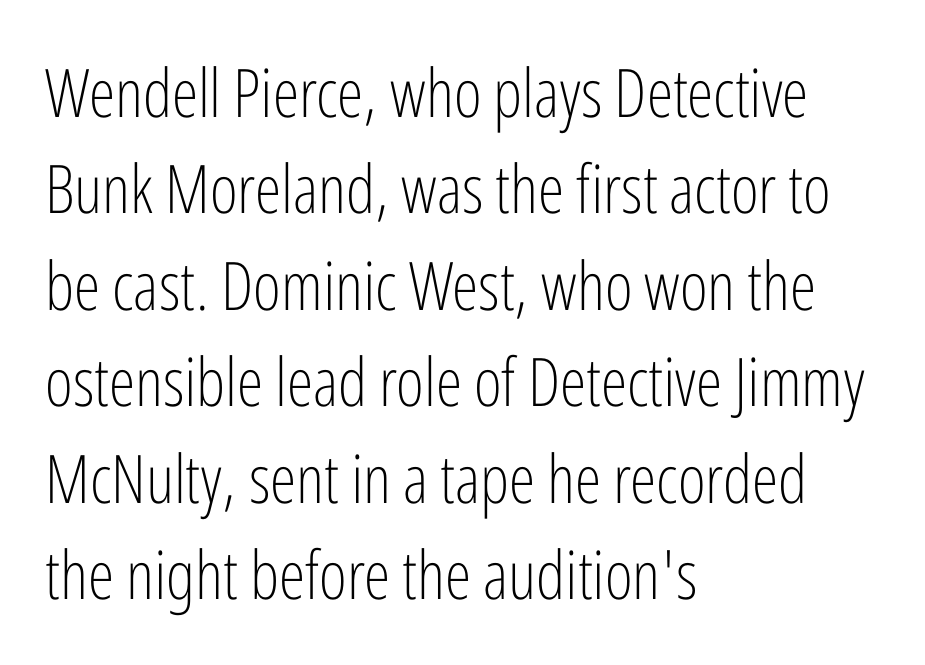
Q: Is the text bold? A: No.
Q: Is the text italic (slanted)? A: No, it is upright.
Q: Is the typeface a serif or a sans-serif typeface? A: Sans-serif.
Q: Is the text underlined? A: No.
Q: How is the paragraph aligned? A: Left-aligned.
Q: Is the spacing between letters normal or unusually wide? A: Normal.
Q: Is the spacing between lines tight, normal or loose? A: Normal.
Q: Width (condensed, normal, or wide)? A: Condensed.
Q: Stroke contrast? A: Low.
Q: x-height? A: Medium.
Q: Monospaced? A: No.
